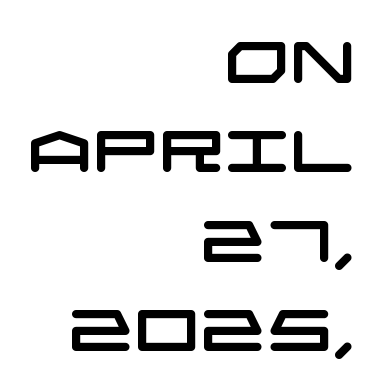
Compared with typical body copy, the letter spacing here is the same. A student would call this right alignment; a typographer would say flush right, rag left. The designer went with a sans here, leaving each stem footless. Check the space under the baseline: it is left empty. These lines sit exactly where default settings would place them.
